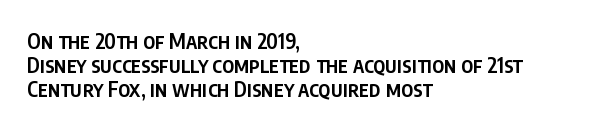
{"italic": "no", "bold": "semi", "underline": "no", "align": "left", "line_spacing": "tight", "line_spacing_ratio": 1.15, "letter_spacing": "normal", "letter_spacing_em": 0.0, "glyph_px": 21}
